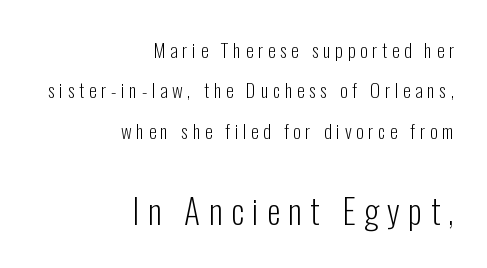
Q: Is the text bold? A: No.
Q: Is the text italic (slanted)? A: No, it is upright.
Q: Is the typeface a serif or a sans-serif typeface? A: Sans-serif.
Q: Is the text underlined? A: No.
Q: How is the paragraph aligned? A: Right-aligned.
Q: Is the spacing between letters normal or unusually wide? A: Unusually wide.
Q: Is the spacing between lines tight, normal or loose? A: Loose.
Q: Which block of text is set in a larger size, the first (top) or the second (bottom)? A: The second (bottom) one.
Q: Width (condensed, normal, or wide)? A: Condensed.
Q: Stroke contrast? A: Low.
Q: x-height? A: Medium.
Q: Monospaced? A: No.
